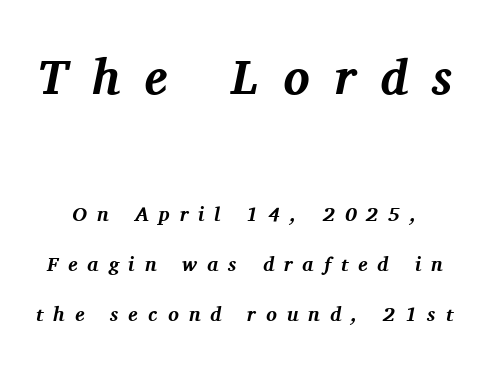
The image shows 49 px bold serif type, italic (leaning right); set loose line spacing (2.5x), unusually wide letter spacing (+0.5 em), not underlined; the first (top) block is 2.45x larger; medium stroke contrast and a medium x-height.
